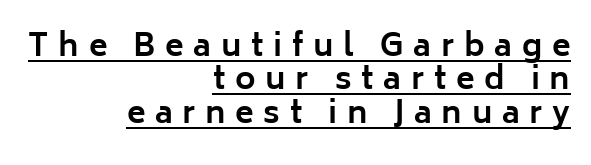
The image shows 31 px bold sans-serif type, upright; set right-aligned, tight line spacing (1.08x), unusually wide letter spacing (+0.31 em), underlined; low stroke contrast and a medium x-height.
